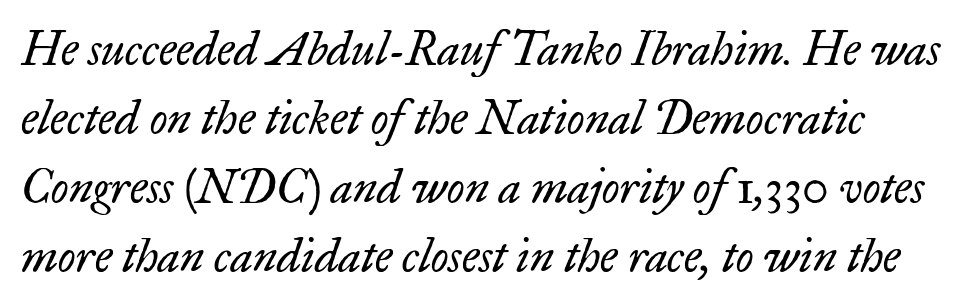
The image shows 46 px regular-weight serif type, italic (leaning right); set normal line spacing (1.5x), normal letter spacing, not underlined; low stroke contrast and a small x-height.
